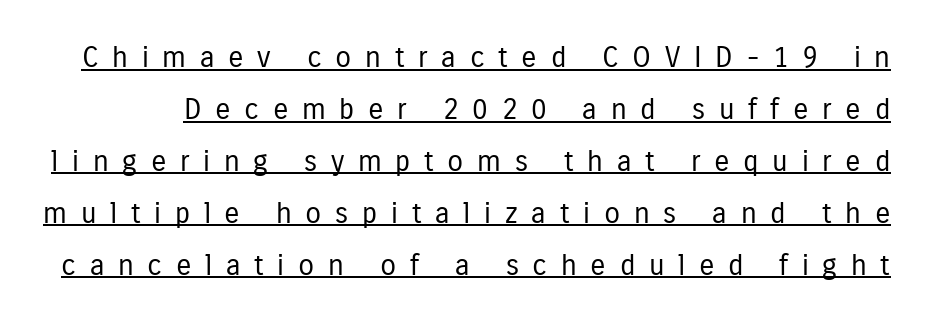
{"serif": "no", "italic": "no", "bold": "no", "weight": "regular", "width": "condensed", "stroke_contrast": "low", "x_height": "medium", "monospaced": "no", "underline": "yes", "line_spacing_ratio": 1.79, "letter_spacing": "wide", "letter_spacing_em": 0.47, "glyph_px": 29}
